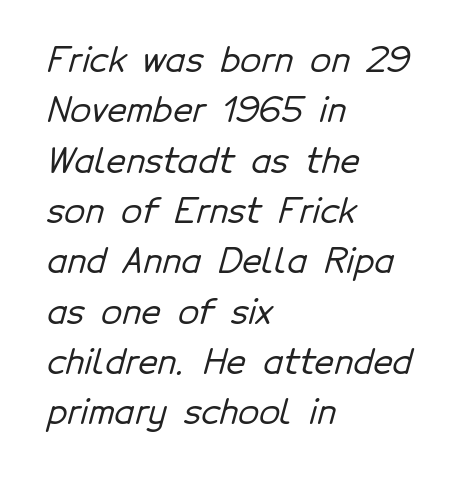
Reading down the column, the eye jumps a familiar distance to each next line. In terms of letterform style, serifs are entirely absent. The gaps between neighbouring characters are ordinary and unremarkable. Do the characters align in a grid? No, the font is proportional.
